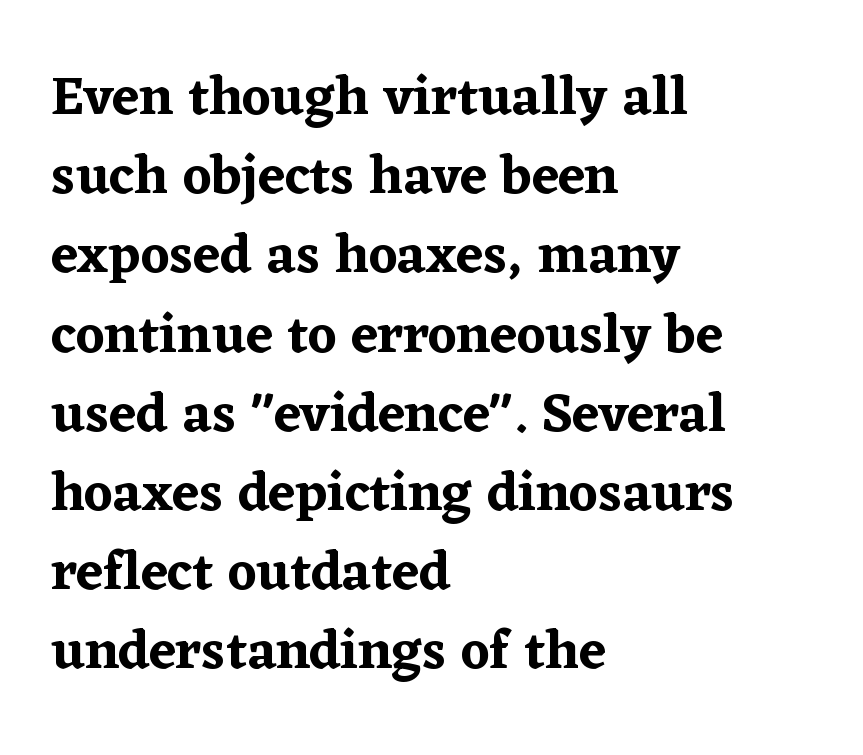
{"serif": "yes", "italic": "no", "width": "normal", "stroke_contrast": "low", "x_height": "medium", "monospaced": "no", "underline": "no", "align": "left", "line_spacing": "normal", "line_spacing_ratio": 1.44, "letter_spacing": "normal", "letter_spacing_em": 0.0, "glyph_px": 55}
